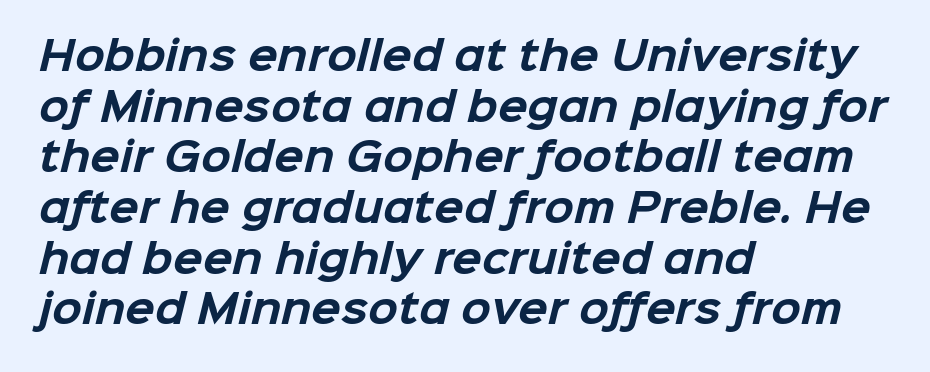
The image shows 39 px bold sans-serif type; set left-aligned, normal line spacing (1.3x), normal letter spacing, not underlined; low stroke contrast and a medium x-height.
